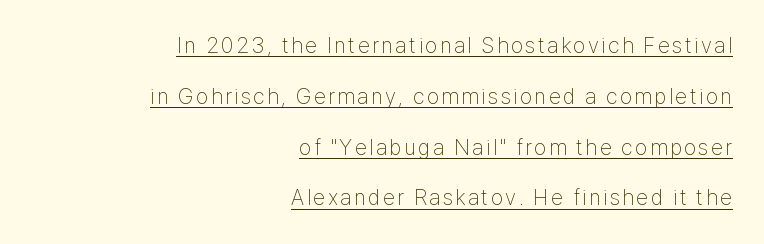
The image shows 22 px text type, upright; set right-aligned, loose line spacing (2.31x), underlined.
